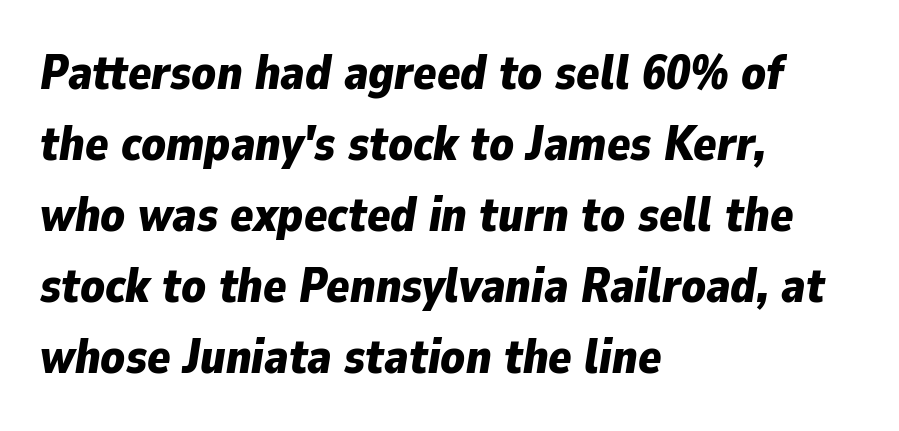
Posture: slanted. The horizontal fit of the characters is conventional and even. Character widths vary here, with narrow letters taking less room than wide ones. Line starts are locked; line ends wander.
